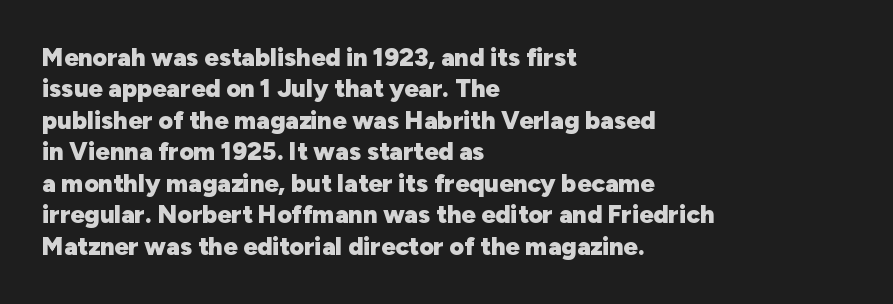
Horizontal alignment here is leftward, the default for most running prose. These lines were composed using upright roman letters. Quick note: underline off. Words appear dense and cohesive because spacing is normal. Honestly, the row spacing looks completely unremarkable. Heft: maximum for text — a bold.
